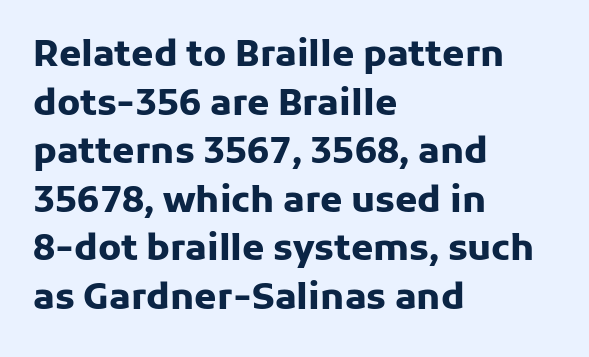
Think of a printed novel: that variable character pitch is what you see here. The lines in this sample share a left origin and differ only in where they stop. Does the weight exceed regular? Yes, all the way to bold. The font's upright variant was chosen for this text. Each row of text sits above clean, open space.
